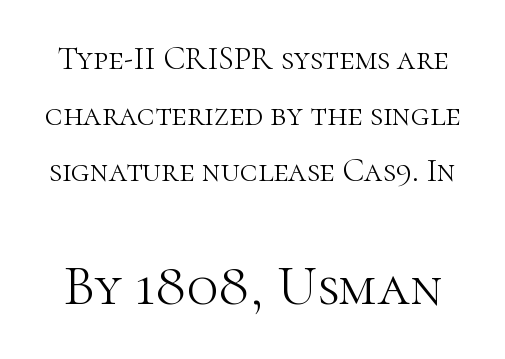
The face looks like a standard text weight, possibly lighter. Nobody touched the tracking dial on this one. You can tell from the footed stems that serif type was used. In this sample the second text group is rendered at the bigger scale. Summary of vertical rhythm: regular, with standard interline spacing.
